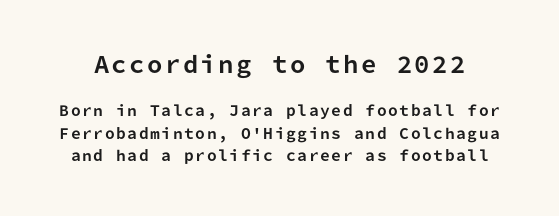
Q: Is the text bold? A: Yes.
Q: Is the text italic (slanted)? A: No, it is upright.
Q: Is the text underlined? A: No.
Q: Is the spacing between lines tight, normal or loose? A: Normal.
Q: Which block of text is set in a larger size, the first (top) or the second (bottom)? A: The first (top) one.
